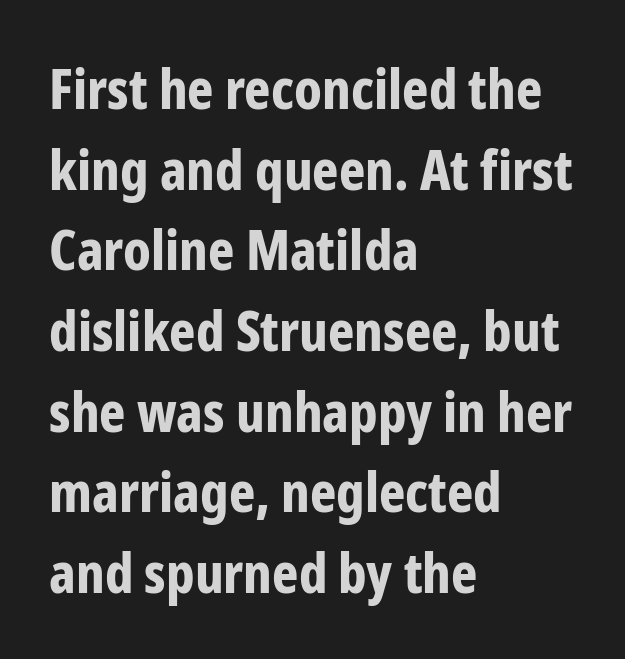
The image shows 56 px bold, condensed sans-serif type, upright; set left-aligned, normal line spacing (1.44x), normal letter spacing, not underlined; low stroke contrast and a medium x-height.
